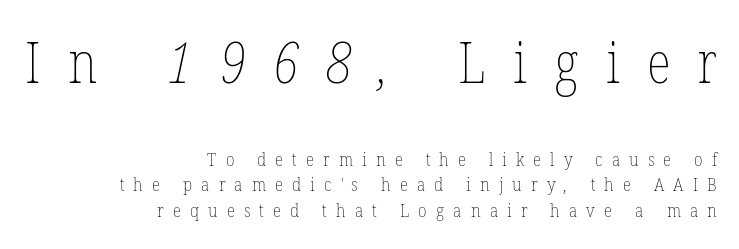
Top chunk: large. Bottom chunk: small. Has an underline been added? It has not. The setting favours the right margin, as signatures and pull-quotes sometimes do. Each stroke keeps to a modest, everyday thickness or less.
